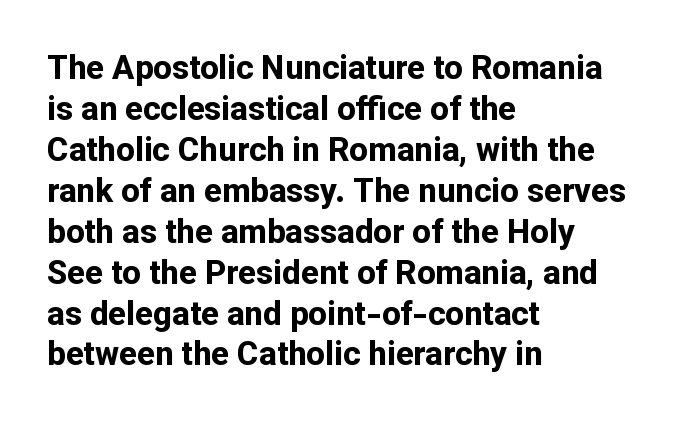
The image shows 33 px bold sans-serif type, upright; set left-aligned, line spacing 1.24x, normal letter spacing, not underlined; low stroke contrast and a medium x-height.
